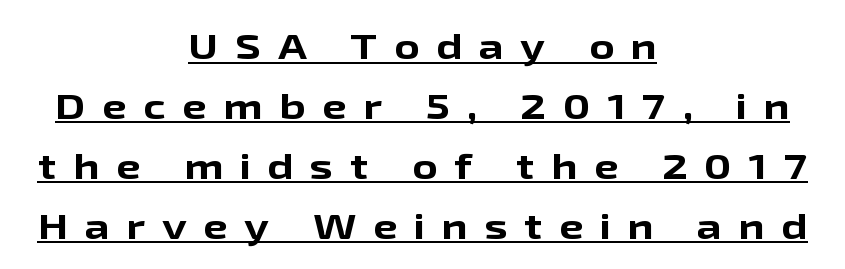
These lines are centered, leaving both edges ragged. As a designer I'd log this as weight 700, bold. This rendering widens character spacing well past its baseline value. The words here are underlined.
